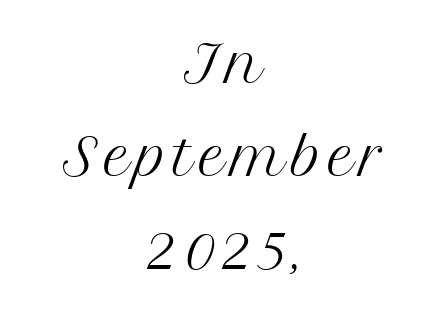
Is this a fixed-width face? No — the glyphs have proportional, varying widths. The lines in this sample share a center point and differ in where they start and stop. Anything drawn beneath the words? Only blank space.
